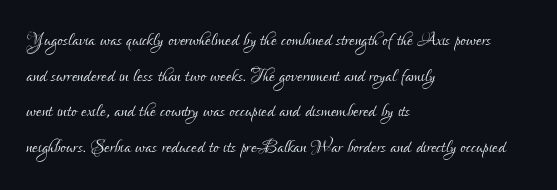
No word sits above an underline. These lines stack with their left ends in a neat column. The line-height multiplier appears to be the usual default. Students, note that the glyphs here touch the page at normal intervals.
